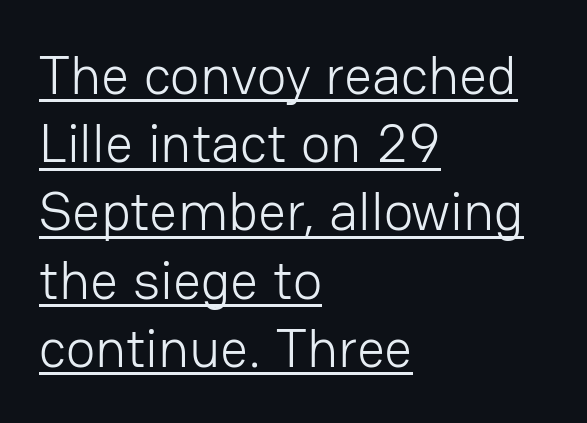
Q: Is the text bold? A: No.
Q: Is the text italic (slanted)? A: No, it is upright.
Q: Is the typeface a serif or a sans-serif typeface? A: Sans-serif.
Q: Is the text underlined? A: Yes.
Q: How is the paragraph aligned? A: Left-aligned.
Q: Is the spacing between letters normal or unusually wide? A: Normal.
Q: Width (condensed, normal, or wide)? A: Normal.
Q: Stroke contrast? A: Low.
Q: x-height? A: Medium.
Q: Monospaced? A: No.
